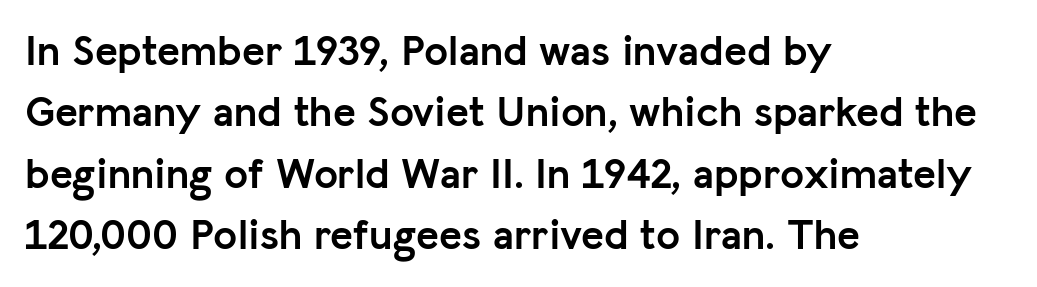
The image shows 43 px semibold sans-serif type, upright; set left-aligned, normal line spacing (1.43x), normal letter spacing, not underlined; low stroke contrast and a medium x-height.
